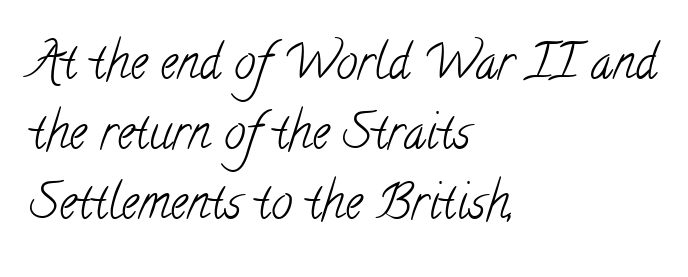
Q: Is the text bold? A: No.
Q: Is the text underlined? A: No.
Q: How is the paragraph aligned? A: Left-aligned.
Q: Is the spacing between letters normal or unusually wide? A: Normal.
Q: Is the spacing between lines tight, normal or loose? A: Normal.
Q: Width (condensed, normal, or wide)? A: Condensed.
Q: Stroke contrast? A: Low.
Q: x-height? A: Small.
Q: Monospaced? A: No.
